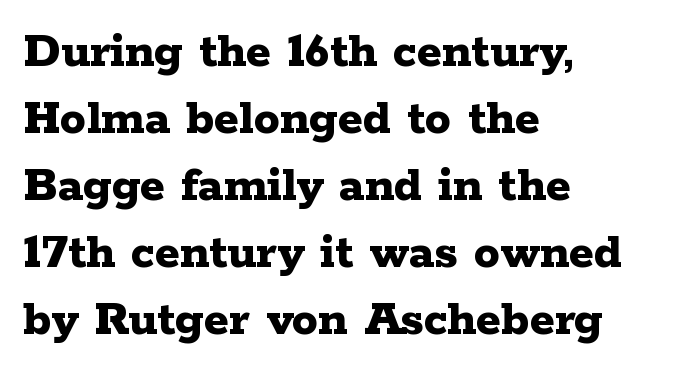
Q: Is the text bold? A: Yes.
Q: Is the text italic (slanted)? A: No, it is upright.
Q: Is the typeface a serif or a sans-serif typeface? A: Serif.
Q: Is the text underlined? A: No.
Q: How is the paragraph aligned? A: Left-aligned.
Q: Is the spacing between letters normal or unusually wide? A: Normal.
Q: Is the spacing between lines tight, normal or loose? A: Normal.
Q: Width (condensed, normal, or wide)? A: Wide.
Q: Stroke contrast? A: Low.
Q: x-height? A: Medium.
Q: Monospaced? A: No.
